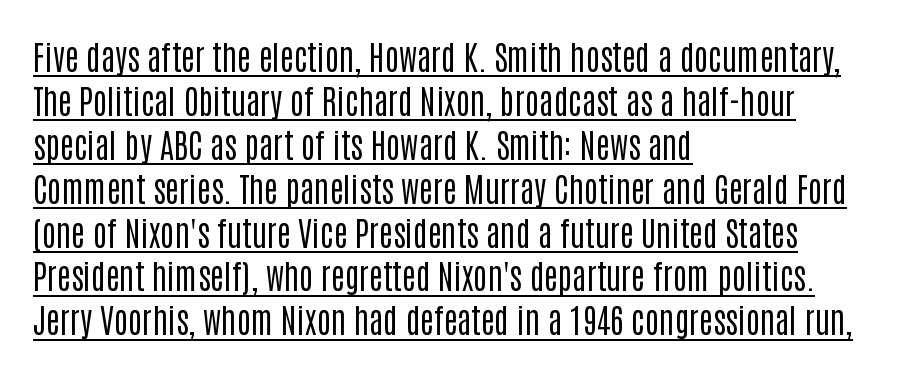
Caption: multi-line text, flush left, ragged right. Spacing between characters is what you'd get straight out of the box. Heaviness? Minimal to ordinary, like unemphasized prose. Looks like regular typesetting: each glyph gets only the width it needs. To sum up the face: it is a sans, with no serifs.
